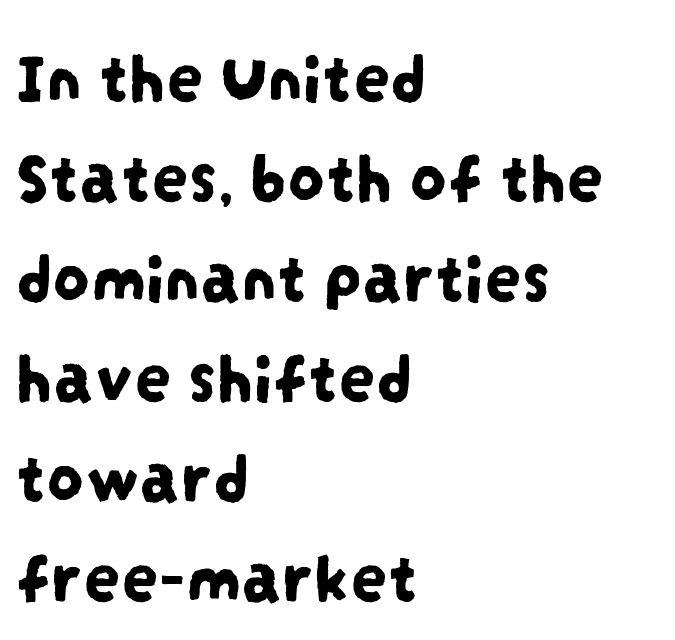
{"serif": "no", "width": "condensed", "stroke_contrast": "low", "x_height": "large", "monospaced": "no", "underline": "no", "align": "left", "line_spacing": "normal", "line_spacing_ratio": 1.37, "letter_spacing": "normal", "letter_spacing_em": 0.0, "glyph_px": 73}
